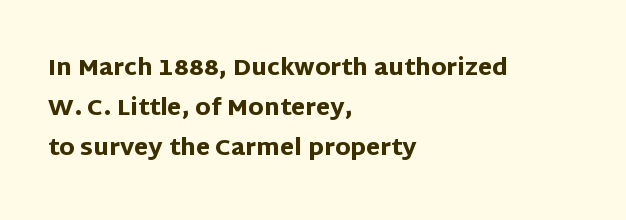
Plenty of ink on the page — the face is bold. Unmarked baselines from the first word to the last. The font's upright variant was chosen for this text. Look at the tracking — it's just the regular setting, nothing added.
